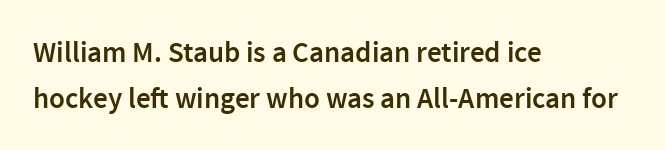
Q: Is the text bold? A: Semi-bold.
Q: Is the text italic (slanted)? A: No, it is upright.
Q: Is the typeface a serif or a sans-serif typeface? A: Sans-serif.
Q: Is the text underlined? A: No.
Q: How is the paragraph aligned? A: Left-aligned.
Q: Is the spacing between letters normal or unusually wide? A: Normal.
Q: Is the spacing between lines tight, normal or loose? A: Normal.
Q: Width (condensed, normal, or wide)? A: Normal.
Q: x-height? A: Medium.
Q: Monospaced? A: No.
